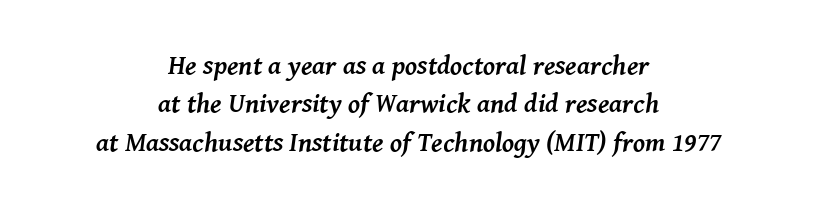
The image shows 27 px bold type, italic (leaning right); set centered, normal line spacing (1.42x), normal letter spacing, not underlined.
